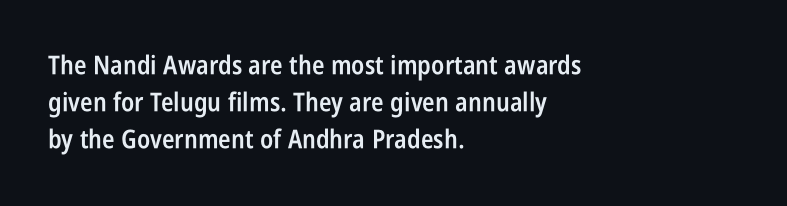
Q: Is the text bold? A: Semi-bold.
Q: Is the text italic (slanted)? A: No, it is upright.
Q: Is the text underlined? A: No.
Q: How is the paragraph aligned? A: Left-aligned.
Q: Is the spacing between letters normal or unusually wide? A: Normal.
Q: Is the spacing between lines tight, normal or loose? A: Normal.
